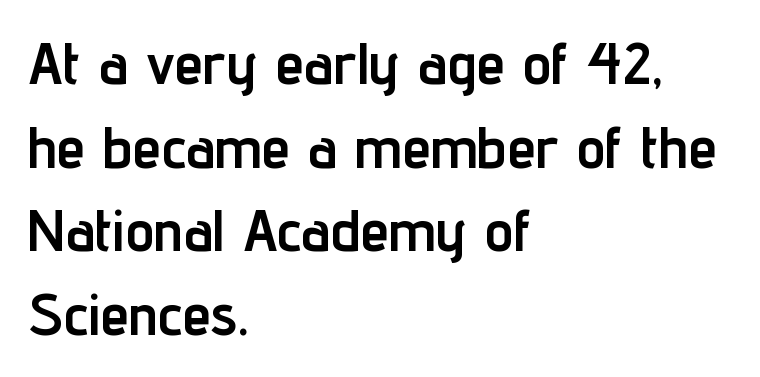
The image shows 58 px semibold, condensed sans-serif type, upright; set left-aligned, normal line spacing (1.44x), normal letter spacing, not underlined; low stroke contrast and a medium x-height.
